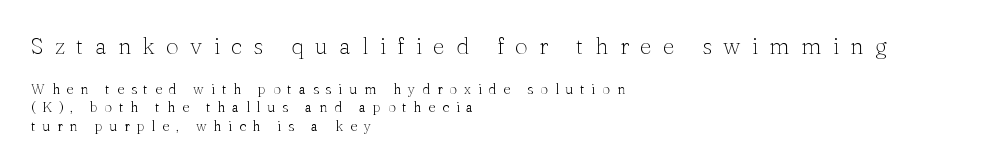
Q: Is the text bold? A: No.
Q: Is the text italic (slanted)? A: No, it is upright.
Q: Is the text underlined? A: No.
Q: How is the paragraph aligned? A: Left-aligned.
Q: Is the spacing between letters normal or unusually wide? A: Unusually wide.
Q: Is the spacing between lines tight, normal or loose? A: Normal.
Q: Which block of text is set in a larger size, the first (top) or the second (bottom)? A: The first (top) one.
